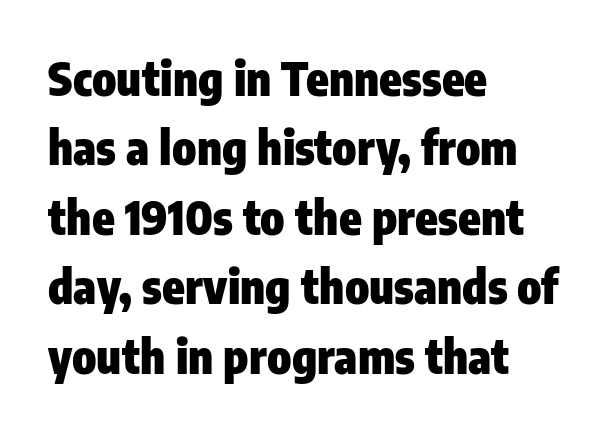
The image shows 46 px heavy, condensed sans-serif type, upright; set left-aligned, normal line spacing (1.51x), normal letter spacing, not underlined; low stroke contrast and a medium x-height.
